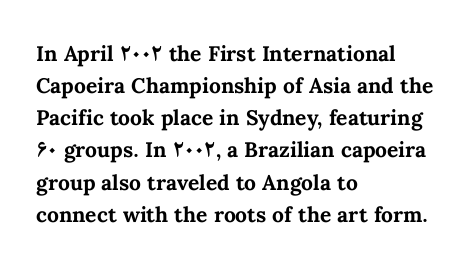
{"italic": "no", "bold": "yes", "underline": "no", "align": "left", "line_spacing": "normal", "line_spacing_ratio": 1.53, "letter_spacing": "normal", "letter_spacing_em": 0.0, "glyph_px": 21}
